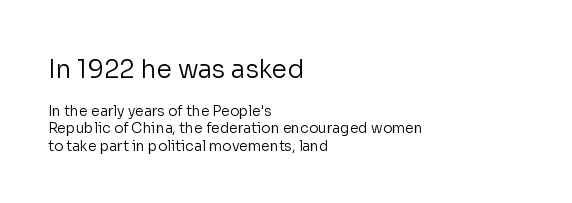
Top chunk: large. Bottom chunk: small. Characters follow at the spacing the type designer built in. Honestly, there is no underline to notice here at all. Is this a heavy cut? Hardly; it is regular or lighter.
